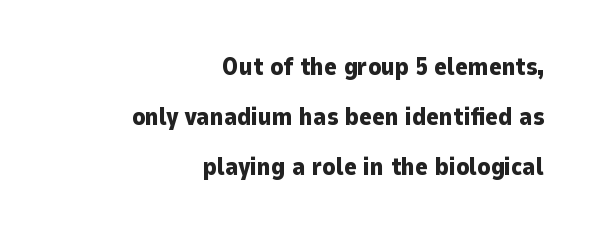
The image shows 24 px bold type, upright; set right-aligned, loose line spacing (2.09x), normal letter spacing, not underlined.
